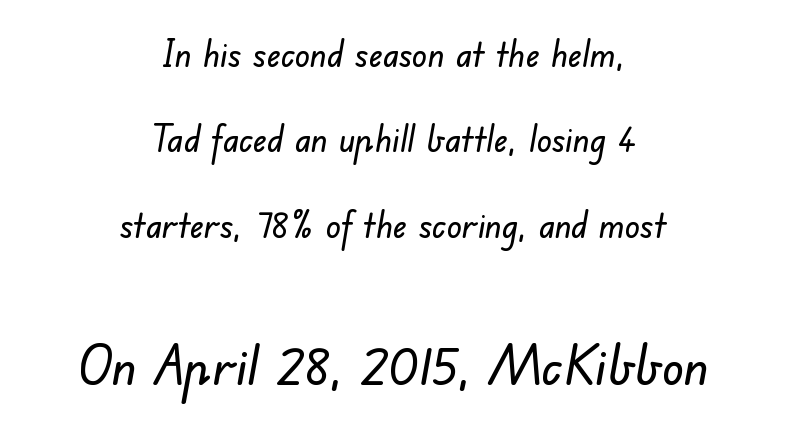
The image shows 55 px sans-serif type; set centered, loose line spacing (2.31x), normal letter spacing, not underlined; the second (bottom) block is 1.49x larger; low stroke contrast and a small x-height.
